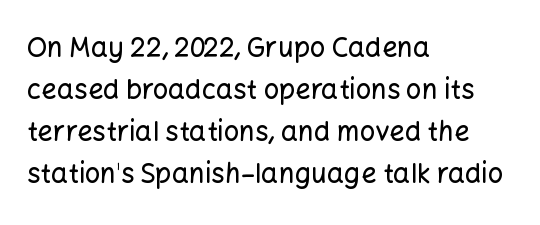
{"italic": "no", "underline": "no", "align": "left", "line_spacing": "normal", "line_spacing_ratio": 1.55, "letter_spacing": "normal", "letter_spacing_em": 0.0, "glyph_px": 27}
